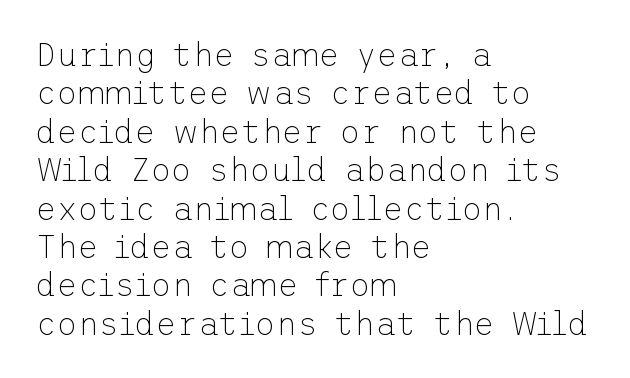
{"serif": "no", "italic": "no", "bold": "no", "weight": "thin", "width": "normal", "stroke_contrast": "low", "x_height": "medium", "underline": "no", "align": "left", "line_spacing_ratio": 1.2, "letter_spacing": "normal", "letter_spacing_em": 0.0, "glyph_px": 32}
